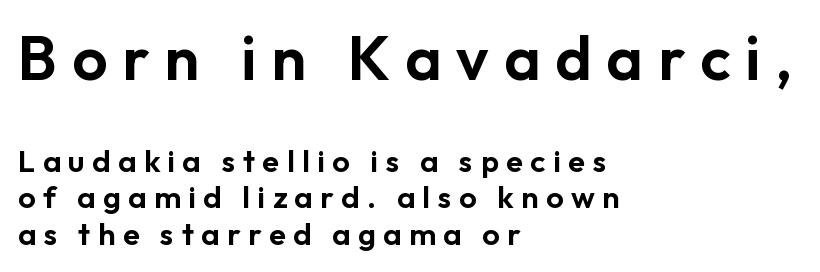
The image shows 62 px sans-serif type, upright; set left-aligned, line spacing 1.18x, unusually wide letter spacing (+0.24 em), not underlined; the first (top) block is 2.0x larger; low stroke contrast and a medium x-height.
